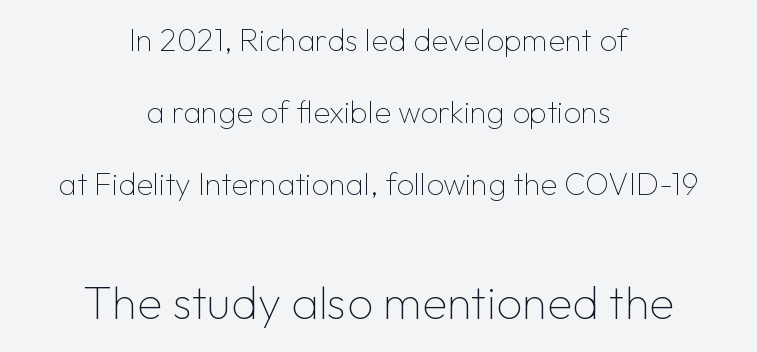
{"serif": "no", "italic": "no", "bold": "no", "weight": "thin", "width": "normal", "stroke_contrast": "low", "x_height": "medium", "monospaced": "no", "underline": "no", "align": "center", "line_spacing": "loose", "line_spacing_ratio": 2.33, "letter_spacing": "normal", "letter_spacing_em": 0.0, "larger_block": "second", "size_ratio": 1.48, "glyph_px": 46}
